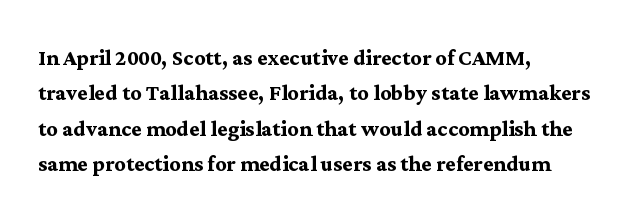
Q: Is the text bold? A: Yes.
Q: Is the text italic (slanted)? A: No, it is upright.
Q: Is the typeface a serif or a sans-serif typeface? A: Serif.
Q: Is the text underlined? A: No.
Q: How is the paragraph aligned? A: Left-aligned.
Q: Is the spacing between letters normal or unusually wide? A: Normal.
Q: Is the spacing between lines tight, normal or loose? A: Normal.
Q: Width (condensed, normal, or wide)? A: Normal.
Q: Stroke contrast? A: Medium.
Q: x-height? A: Medium.
Q: Monospaced? A: No.
